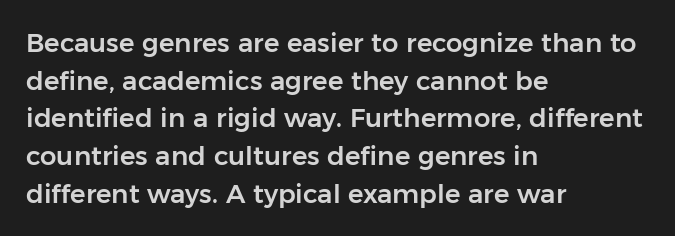
Q: Is the text italic (slanted)? A: No, it is upright.
Q: Is the text underlined? A: No.
Q: How is the paragraph aligned? A: Left-aligned.
Q: Is the spacing between letters normal or unusually wide? A: Normal.
Q: Is the spacing between lines tight, normal or loose? A: Normal.
